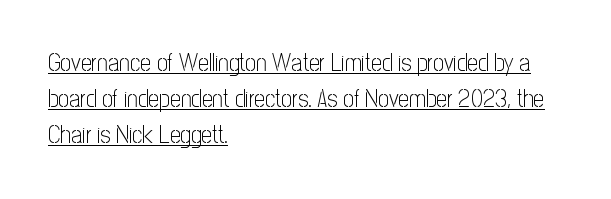
What stands out about the letter spacing? Nothing — it is the standard amount. Every word sits above its own underline. Weight: in the light-to-regular range. Every stem runs plumb, perpendicular to the baseline. Horizontal alignment here is leftward, the default for most running prose.
